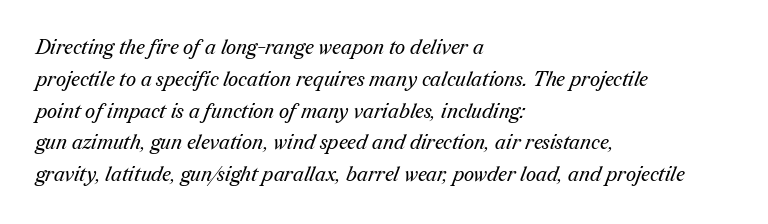
{"bold": "no", "underline": "no", "align": "left", "line_spacing": "normal", "line_spacing_ratio": 1.59, "letter_spacing": "normal", "letter_spacing_em": 0.0, "glyph_px": 20}
